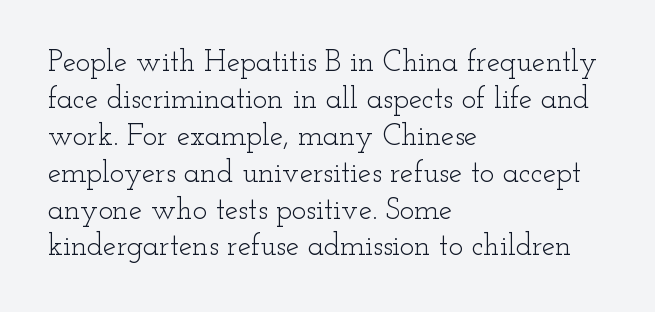
{"serif": "yes", "italic": "no", "bold": "no", "weight": "light", "width": "wide", "stroke_contrast": "low", "x_height": "small", "monospaced": "no", "underline": "no", "align": "left", "line_spacing_ratio": 1.23, "letter_spacing": "normal", "letter_spacing_em": 0.0, "glyph_px": 30}
